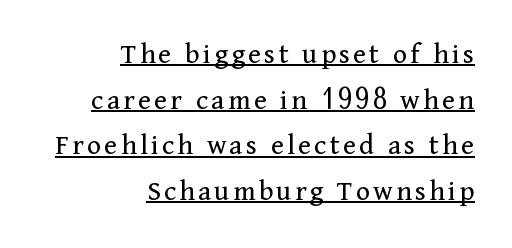
{"serif": "yes", "italic": "no", "bold": "no", "weight": "regular", "width": "normal", "stroke_contrast": "medium", "x_height": "medium", "monospaced": "no", "underline": "yes", "align": "right", "line_spacing": "normal", "line_spacing_ratio": 1.52, "glyph_px": 30}
